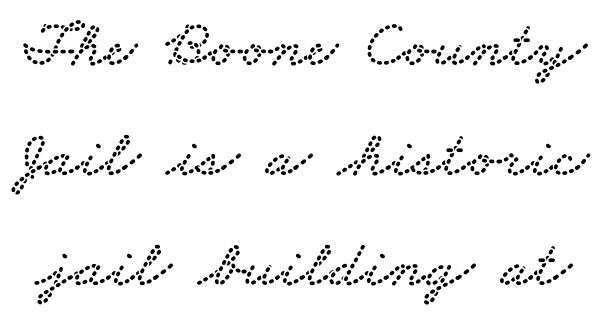
Q: Is the text underlined? A: No.
Q: Is the spacing between letters normal or unusually wide? A: Normal.
Q: Is the spacing between lines tight, normal or loose? A: Normal.
Q: Width (condensed, normal, or wide)? A: Wide.
Q: Stroke contrast? A: Low.
Q: x-height? A: Small.
Q: Monospaced? A: No.
